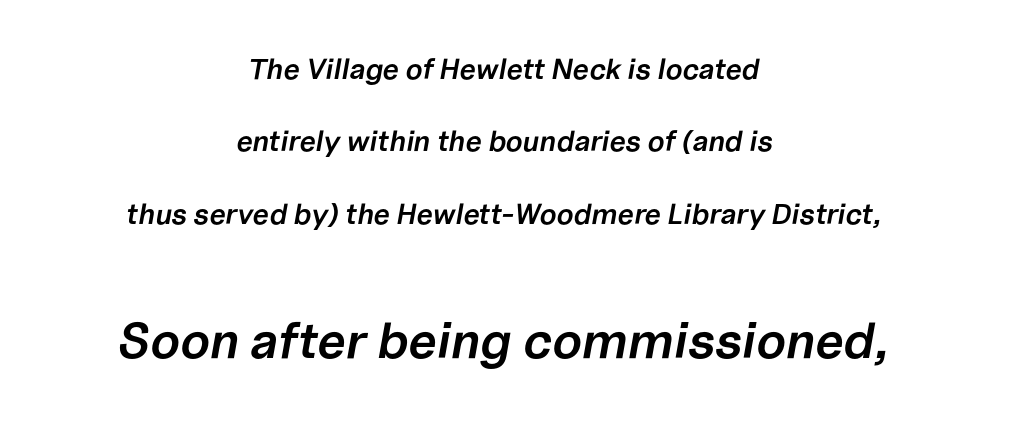
Q: Is the text bold? A: Semi-bold.
Q: Is the text italic (slanted)? A: Yes, it leans right by about 10 degrees.
Q: Is the text underlined? A: No.
Q: How is the paragraph aligned? A: Centered.
Q: Is the spacing between letters normal or unusually wide? A: Normal.
Q: Is the spacing between lines tight, normal or loose? A: Loose.
Q: Which block of text is set in a larger size, the first (top) or the second (bottom)? A: The second (bottom) one.
Q: Width (condensed, normal, or wide)? A: Normal.
Q: Stroke contrast? A: Low.
Q: x-height? A: Medium.
Q: Monospaced? A: No.
